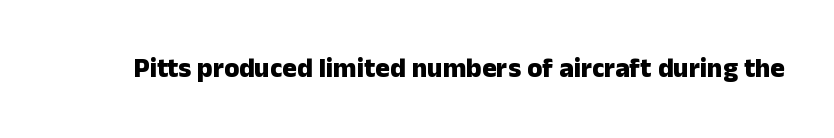
The image shows 27 px bold type, upright; set normal letter spacing, not underlined.
